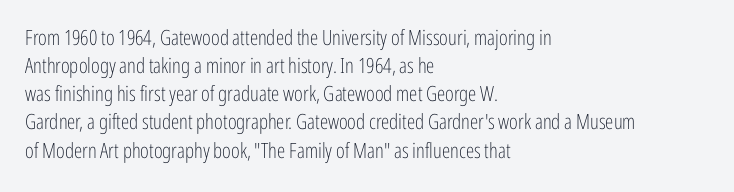
The image shows 21 px text type, upright; set left-aligned, normal line spacing (1.34x), normal letter spacing, not underlined.
